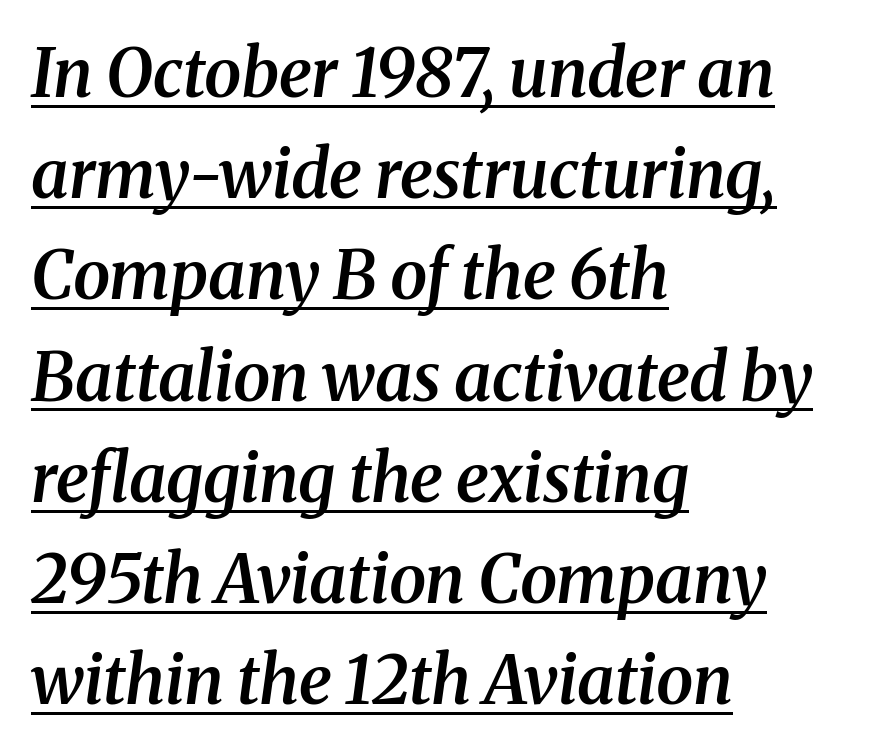
The tracking reads as untouched default to a designer's eye. An italicized treatment has been applied to the whole sample. The text block is weighted toward the left margin, trailing off unevenly rightward. If you measured baseline to baseline, you'd find a middling distance.
